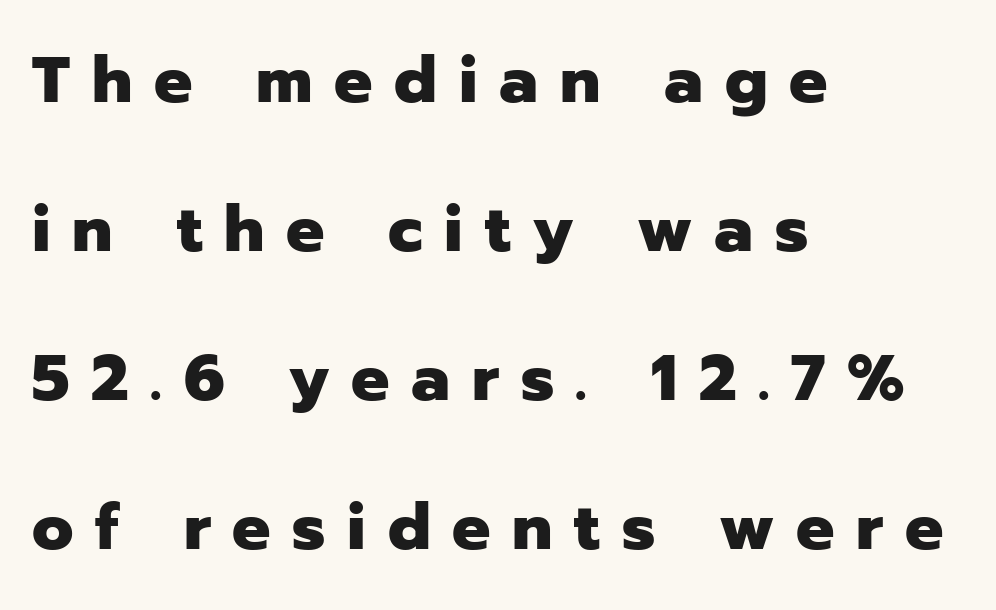
Here the designer chose a conventional face with non-uniform glyph widths. The line texture is sparse and dotted thanks to wide tracking. One-word summary of the alignment: left. Line spacing here is loose. Glance below the letters and you will spot only blank space. The specimen reads as upright at a glance.
